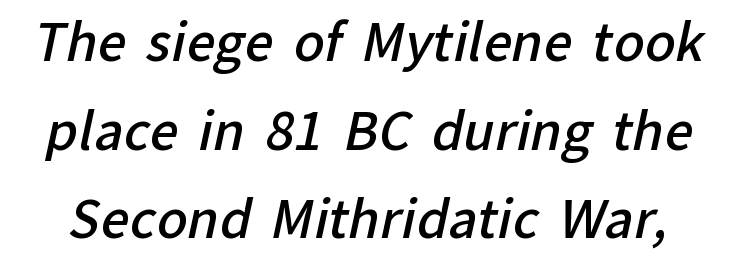
Q: Is the text bold? A: Semi-bold.
Q: Is the typeface a serif or a sans-serif typeface? A: Sans-serif.
Q: Is the text underlined? A: No.
Q: Is the spacing between letters normal or unusually wide? A: Normal.
Q: Width (condensed, normal, or wide)? A: Normal.
Q: Stroke contrast? A: Low.
Q: x-height? A: Medium.
Q: Monospaced? A: No.
